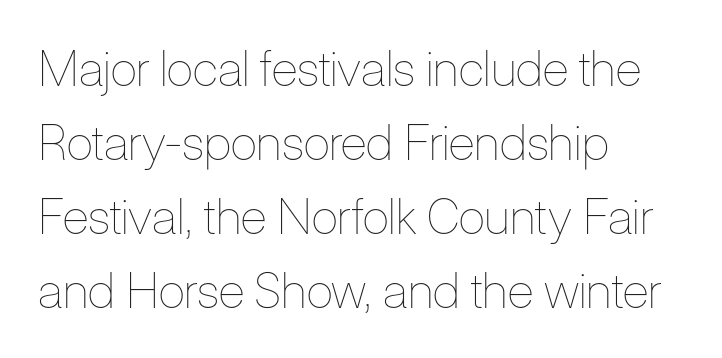
{"italic": "no", "bold": "no", "weight": "thin", "width": "condensed", "stroke_contrast": "low", "x_height": "medium", "monospaced": "no", "underline": "no", "align": "left", "line_spacing": "normal", "line_spacing_ratio": 1.51, "letter_spacing": "normal", "letter_spacing_em": 0.0, "glyph_px": 49}
